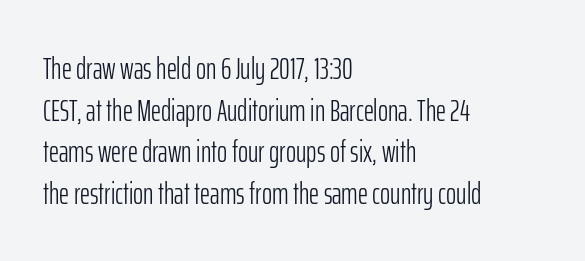
{"serif": "no", "italic": "no", "bold": "no", "weight": "light", "width": "condensed", "stroke_contrast": "low", "x_height": "medium", "monospaced": "no", "underline": "no", "align": "left", "line_spacing": "normal", "line_spacing_ratio": 1.34, "letter_spacing": "normal", "letter_spacing_em": 0.0, "glyph_px": 31}
